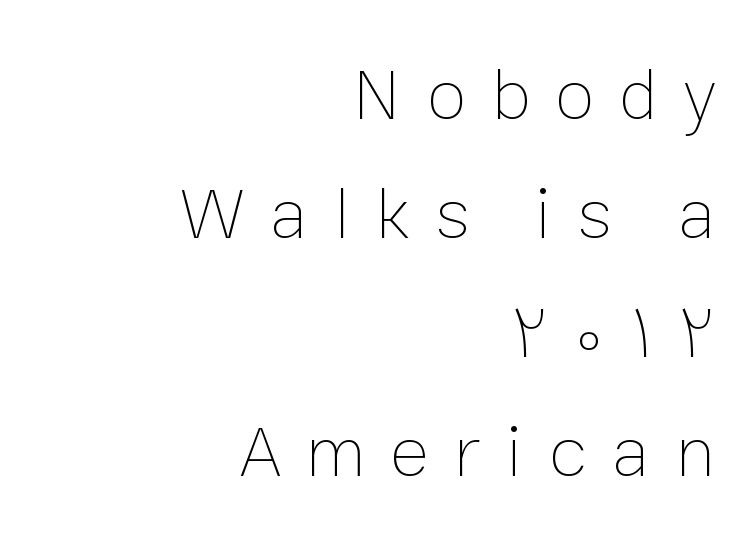
{"italic": "no", "bold": "no", "weight": "thin", "width": "normal", "stroke_contrast": "low", "x_height": "medium", "monospaced": "no", "underline": "no", "align": "right", "line_spacing": "normal", "line_spacing_ratio": 1.63, "letter_spacing": "wide", "letter_spacing_em": 0.35, "glyph_px": 73}
